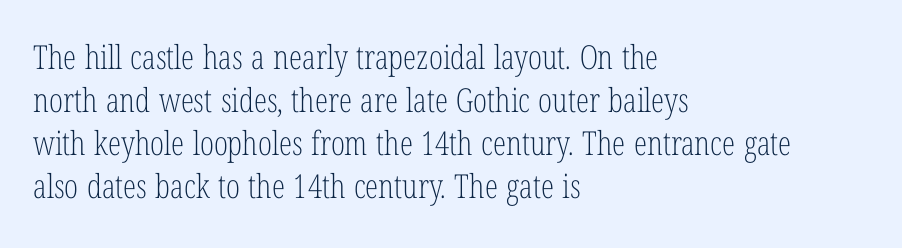
Q: Is the text bold? A: No.
Q: Is the text italic (slanted)? A: No, it is upright.
Q: Is the typeface a serif or a sans-serif typeface? A: Serif.
Q: Is the text underlined? A: No.
Q: How is the paragraph aligned? A: Left-aligned.
Q: Is the spacing between letters normal or unusually wide? A: Normal.
Q: Is the spacing between lines tight, normal or loose? A: Normal.
Q: Width (condensed, normal, or wide)? A: Condensed.
Q: Stroke contrast? A: Low.
Q: x-height? A: Medium.
Q: Monospaced? A: No.
